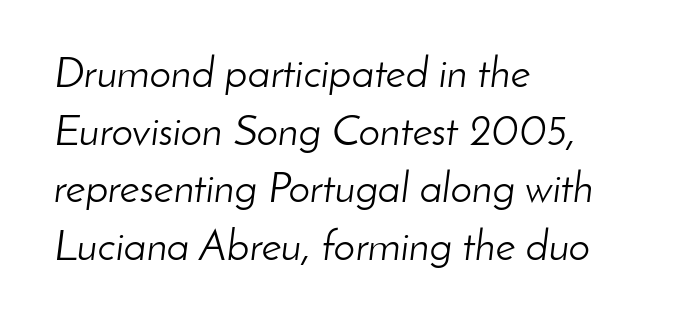
Check under the words: just untouched page. One glance says typical: line gaps are just what's usual. The font's italic variant was chosen for this text. Each word holds together tightly as a unit, with standard inter-letter gaps.
